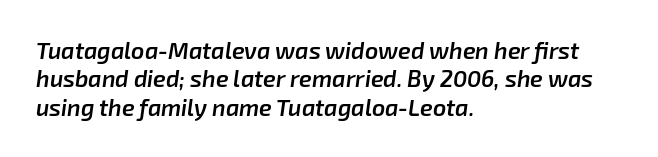
{"italic": "yes", "lean": "right", "slant_degrees": 8, "bold": "semi", "underline": "no", "align": "left", "line_spacing_ratio": 1.23, "letter_spacing": "normal", "letter_spacing_em": 0.0, "glyph_px": 23}
